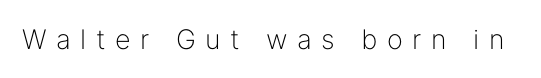
It's the straight-up-and-down kind of type. Glance below the letters and you will spot only blank space. The gaps between neighbouring characters are conspicuously large. The cut favours lightness, reaching ordinary text weight at its darkest.
